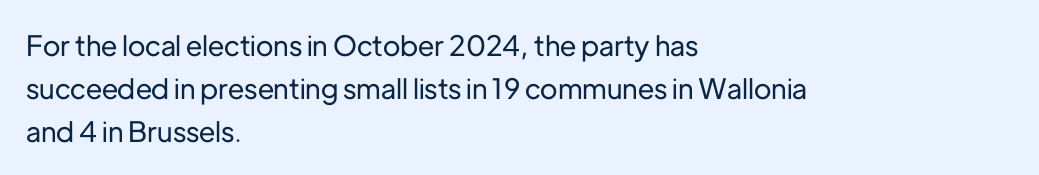
Q: Is the text italic (slanted)? A: No, it is upright.
Q: Is the typeface a serif or a sans-serif typeface? A: Sans-serif.
Q: Is the text underlined? A: No.
Q: How is the paragraph aligned? A: Left-aligned.
Q: Is the spacing between letters normal or unusually wide? A: Normal.
Q: Is the spacing between lines tight, normal or loose? A: Normal.
Q: Width (condensed, normal, or wide)? A: Normal.
Q: Stroke contrast? A: Low.
Q: x-height? A: Medium.
Q: Monospaced? A: No.
